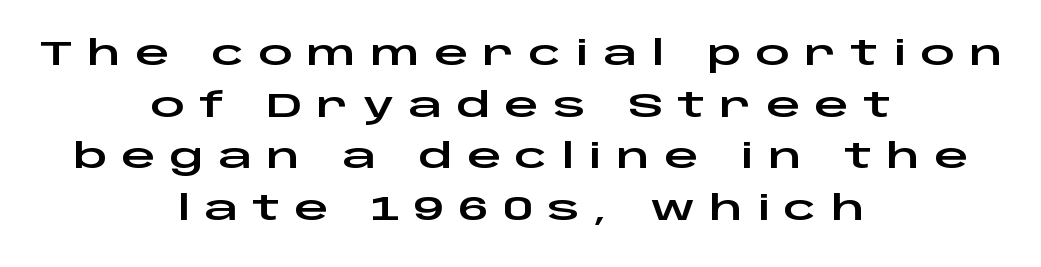
Each row of text sits above clean, open space. Each line is balanced around a shared central axis. You could only call the tracking loose — the letters float apart. No feet cap the strokes, marking this as sans-serif type.
